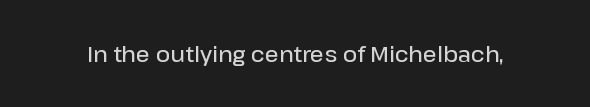
There is no visible air inserted between adjacent glyphs. The characters look somewhat weighty, a semibold short of true bold. Check the space under the baseline: it is left empty. Ascenders rise straight up at ninety degrees.
